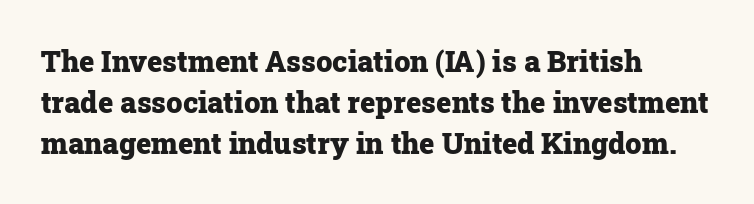
{"serif": "yes", "italic": "no", "bold": "yes", "weight": "heavy", "width": "normal", "stroke_contrast": "low", "x_height": "medium", "monospaced": "no", "underline": "no", "align": "left", "line_spacing": "normal", "line_spacing_ratio": 1.42, "letter_spacing": "normal", "letter_spacing_em": 0.0, "glyph_px": 29}
